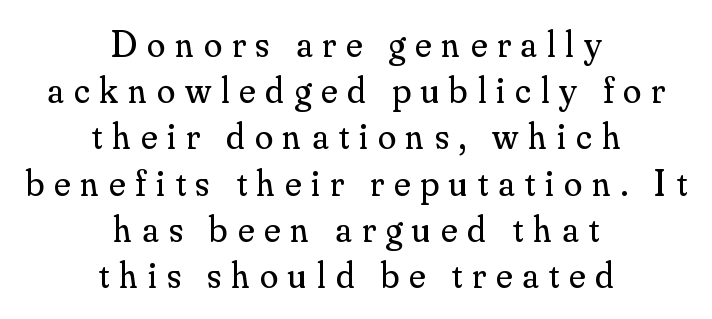
The image shows 37 px regular-weight serif type, upright; set centered, normal line spacing (1.25x), unusually wide letter spacing (+0.27 em), not underlined; medium stroke contrast and a small x-height.
